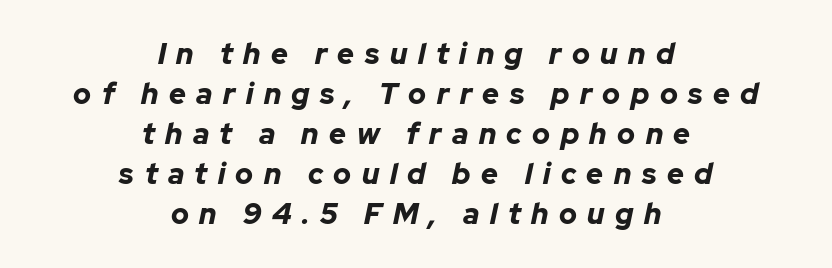
The image shows 29 px bold type, italic (leaning right); set centered, normal line spacing (1.38x), unusually wide letter spacing (+0.36 em), not underlined; low stroke contrast and a medium x-height.
